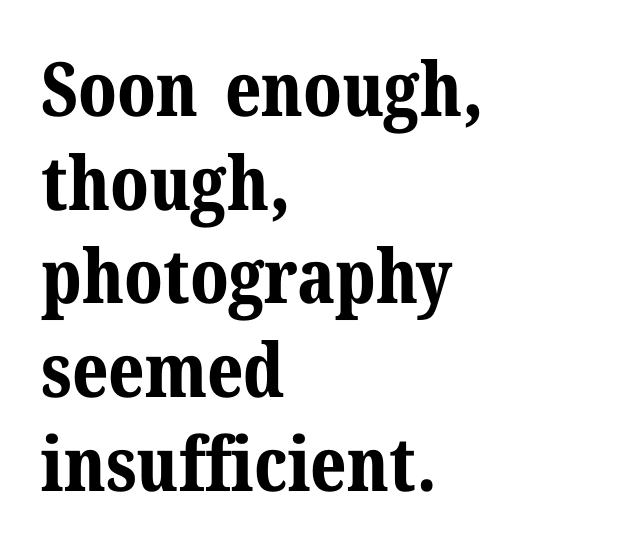
Horizontal bands of white between lines are of average thickness. The lettering stays uniformly vertical, giving the passage a roman look. Think of a printed novel: that variable character pitch is what you see here. The gap between lines stays unmarked.
